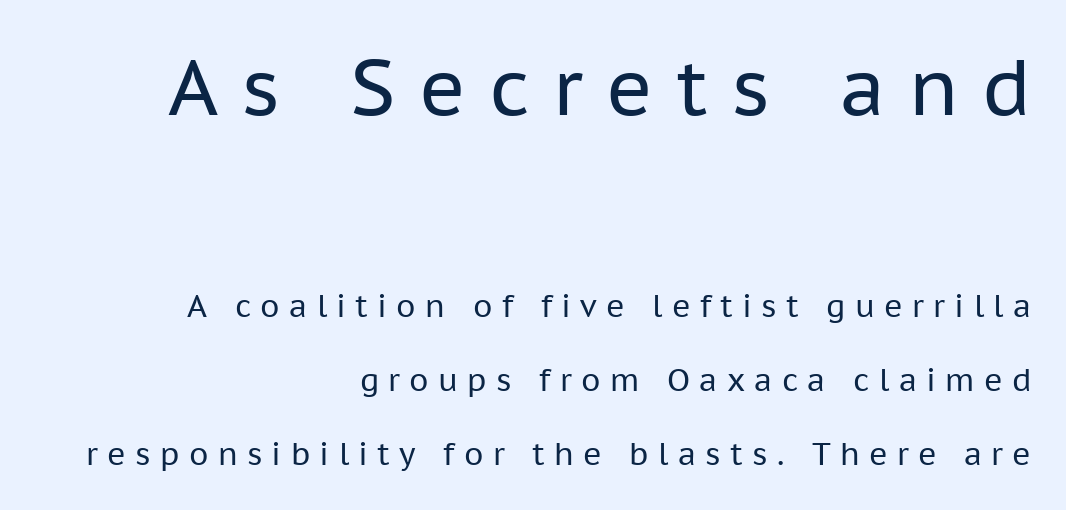
The image shows 78 px regular-weight sans-serif type, upright; set right-aligned, loose line spacing (2.4x), unusually wide letter spacing (+0.3 em), not underlined; the first (top) block is 2.52x larger; low stroke contrast and a medium x-height.
